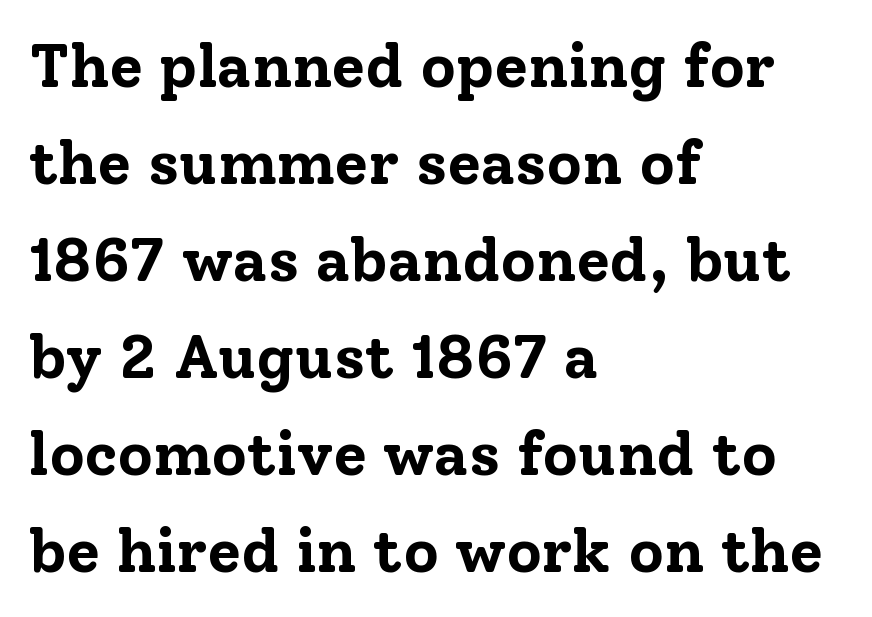
{"serif": "yes", "italic": "no", "bold": "yes", "weight": "bold", "width": "normal", "stroke_contrast": "low", "x_height": "medium", "monospaced": "no", "underline": "no", "align": "left", "line_spacing": "normal", "line_spacing_ratio": 1.59, "letter_spacing": "normal", "letter_spacing_em": 0.0, "glyph_px": 61}
